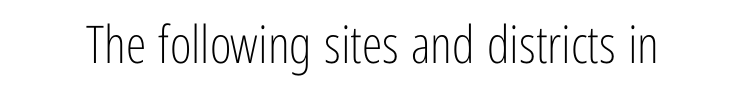
The image shows 52 px light, condensed sans-serif type, upright; set normal letter spacing, not underlined; low stroke contrast and a medium x-height.
